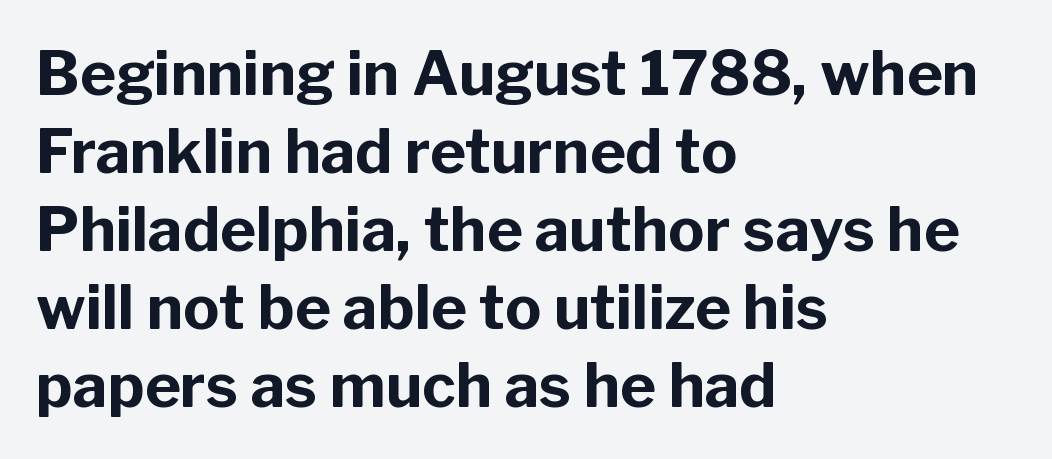
The image shows 61 px bold sans-serif type, upright; set left-aligned, normal line spacing (1.28x), normal letter spacing, not underlined; low stroke contrast and a medium x-height.
